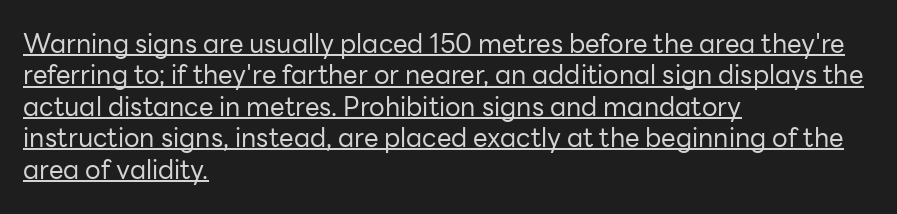
{"italic": "no", "bold": "no", "underline": "yes", "align": "left", "line_spacing_ratio": 1.21, "letter_spacing": "normal", "letter_spacing_em": 0.0, "glyph_px": 26}
